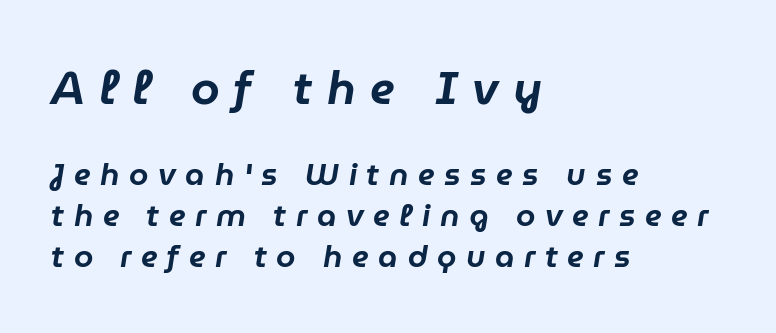
{"italic": "yes", "lean": "right", "slant_degrees": 9, "width": "normal", "stroke_contrast": "low", "x_height": "medium", "monospaced": "no", "underline": "no", "align": "left", "line_spacing": "normal", "line_spacing_ratio": 1.33, "letter_spacing": "wide", "letter_spacing_em": 0.31, "larger_block": "first", "size_ratio": 1.48, "glyph_px": 46}
